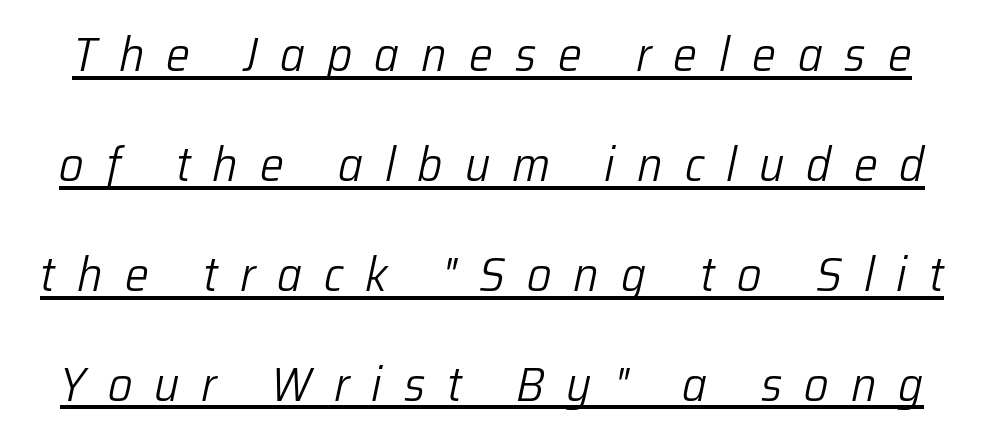
The image shows 48 px light type, italic (leaning right); set loose line spacing (2.29x), unusually wide letter spacing (+0.46 em), underlined; low stroke contrast and a medium x-height.
